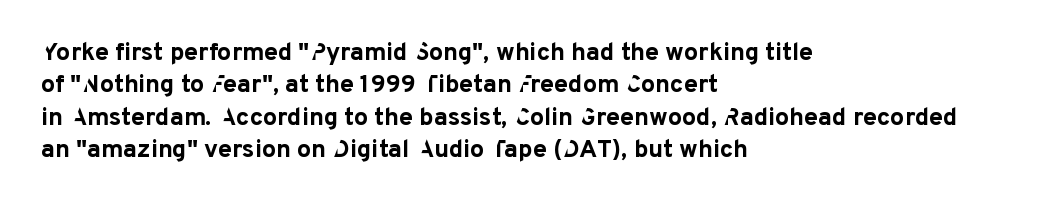
The image shows 25 px bold type, upright; set left-aligned, normal line spacing (1.3x), normal letter spacing, not underlined.
